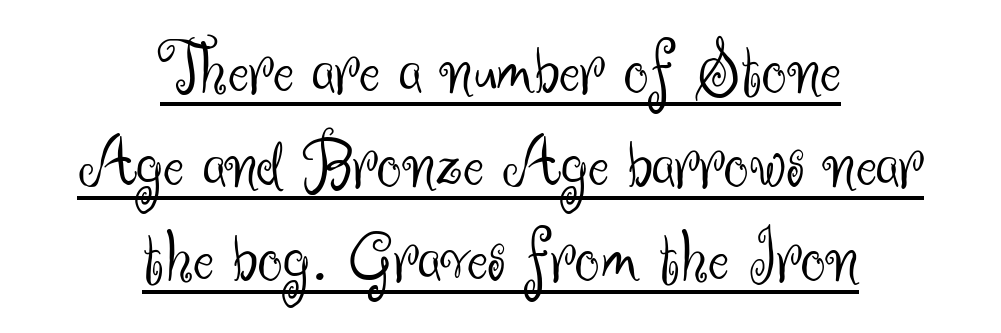
Q: Is the text bold? A: No.
Q: Is the text italic (slanted)? A: No, it is upright.
Q: Is the typeface a serif or a sans-serif typeface? A: Sans-serif.
Q: Is the text underlined? A: Yes.
Q: How is the paragraph aligned? A: Centered.
Q: Is the spacing between letters normal or unusually wide? A: Normal.
Q: Width (condensed, normal, or wide)? A: Normal.
Q: Stroke contrast? A: Medium.
Q: x-height? A: Small.
Q: Monospaced? A: No.
